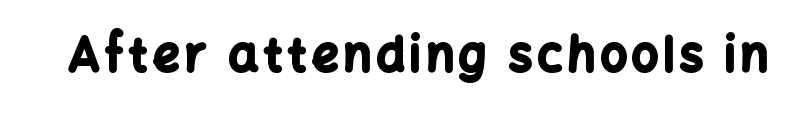
The image shows 47 px bold sans-serif type, upright; set not underlined; low stroke contrast and a medium x-height.
